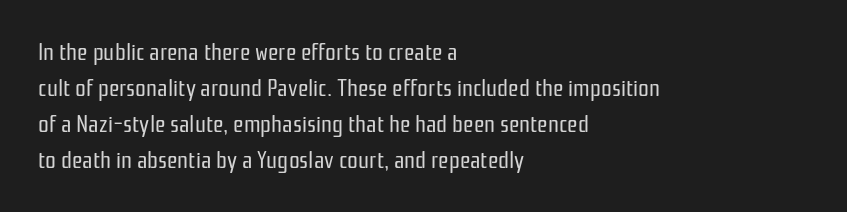
{"italic": "no", "bold": "no", "underline": "no", "align": "left", "line_spacing": "normal", "line_spacing_ratio": 1.5, "letter_spacing": "normal", "letter_spacing_em": 0.0, "glyph_px": 24}
